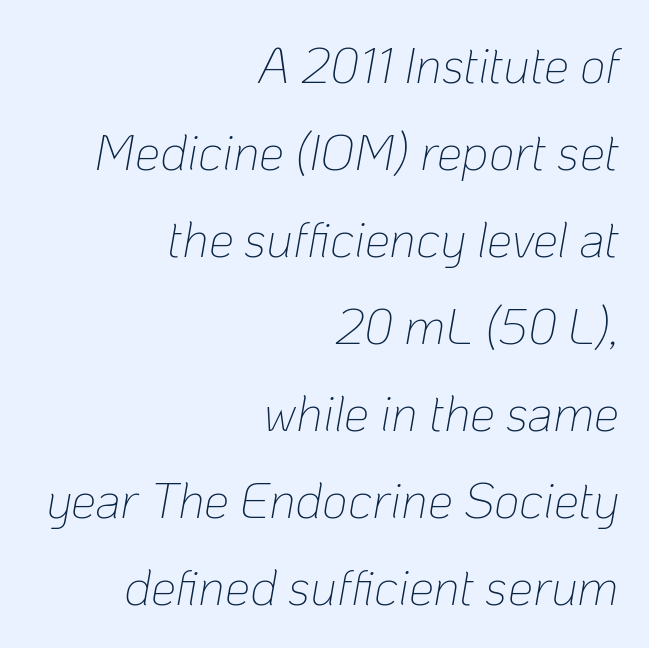
{"italic": "yes", "lean": "right", "slant_degrees": 10, "bold": "no", "weight": "thin", "width": "normal", "stroke_contrast": "low", "x_height": "medium", "monospaced": "no", "underline": "no", "align": "right", "line_spacing_ratio": 1.74, "letter_spacing": "normal", "letter_spacing_em": 0.0, "glyph_px": 50}
